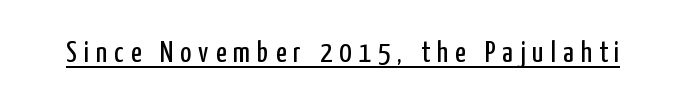
{"serif": "no", "italic": "no", "bold": "no", "weight": "regular", "width": "condensed", "stroke_contrast": "low", "x_height": "medium", "monospaced": "no", "underline": "yes", "letter_spacing": "wide", "letter_spacing_em": 0.23, "glyph_px": 30}
